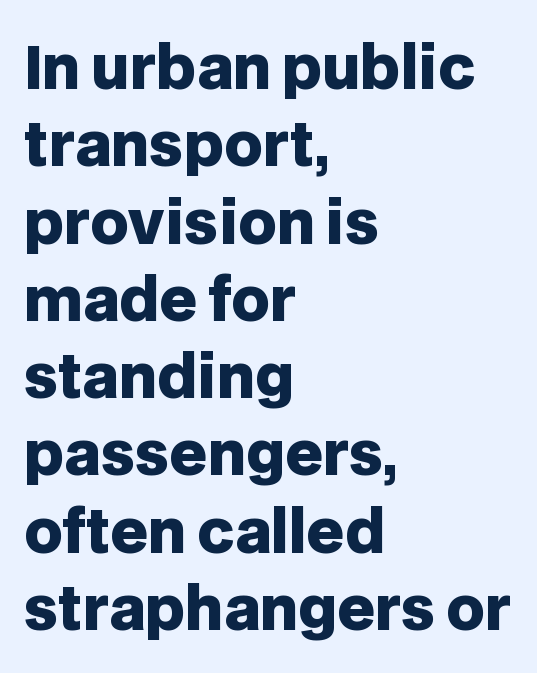
{"serif": "no", "italic": "no", "bold": "yes", "weight": "heavy", "width": "normal", "stroke_contrast": "low", "x_height": "large", "monospaced": "no", "underline": "no", "align": "left", "line_spacing": "normal", "line_spacing_ratio": 1.31, "letter_spacing": "normal", "letter_spacing_em": 0.0, "glyph_px": 59}
